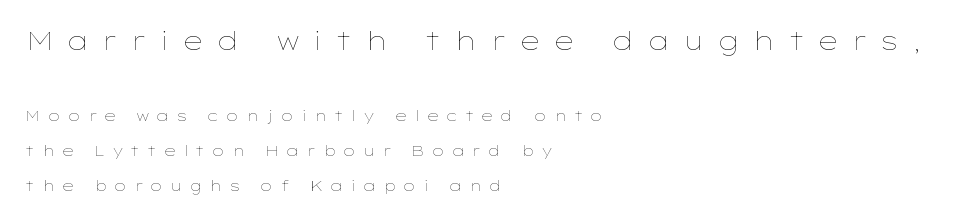
The image shows 25 px text type, upright; set left-aligned, loose line spacing (2.49x), unusually wide letter spacing (+0.47 em), not underlined; the first (top) block is 1.79x larger.
